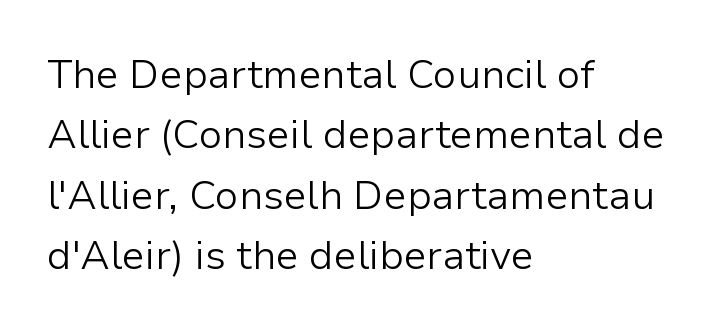
These lines are rendered in a variable-pitch font. A typesetter would label this face a sans. Between one letter and the next there's only the usual sliver of space. No chunkiness to these letters — they're not bold. A normal amount of white space separates one row of letters from the next.
